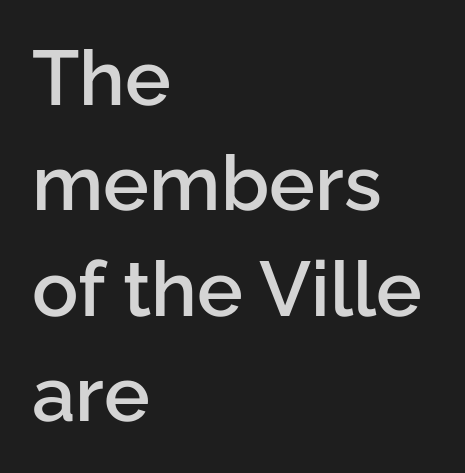
{"serif": "no", "italic": "no", "bold": "semi", "weight": "semibold", "width": "normal", "stroke_contrast": "low", "x_height": "medium", "monospaced": "no", "underline": "no", "align": "left", "line_spacing": "normal", "line_spacing_ratio": 1.37, "letter_spacing": "normal", "letter_spacing_em": 0.0, "glyph_px": 77}
